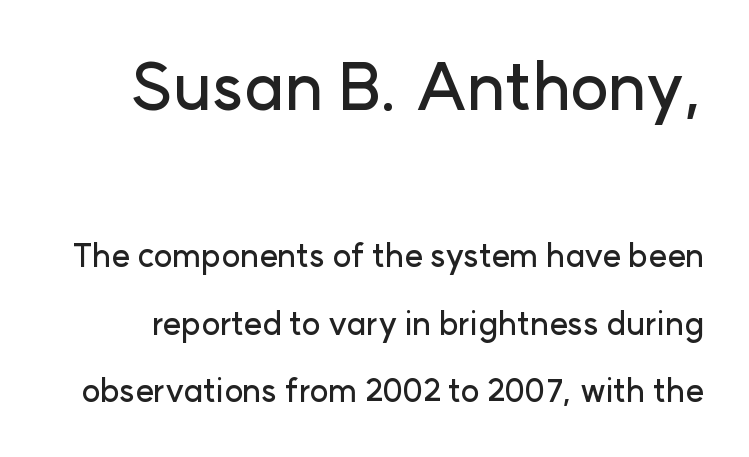
{"serif": "no", "italic": "no", "width": "normal", "stroke_contrast": "low", "x_height": "medium", "monospaced": "no", "underline": "no", "line_spacing": "loose", "line_spacing_ratio": 2.12, "letter_spacing": "normal", "letter_spacing_em": 0.0, "larger_block": "first", "size_ratio": 2.03, "glyph_px": 65}
